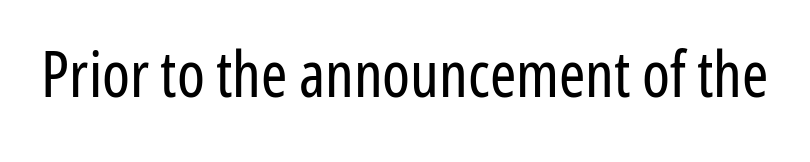
Q: Is the text bold? A: No.
Q: Is the text italic (slanted)? A: No, it is upright.
Q: Is the typeface a serif or a sans-serif typeface? A: Sans-serif.
Q: Is the text underlined? A: No.
Q: Is the spacing between letters normal or unusually wide? A: Normal.
Q: Width (condensed, normal, or wide)? A: Condensed.
Q: Stroke contrast? A: Low.
Q: x-height? A: Medium.
Q: Monospaced? A: No.
